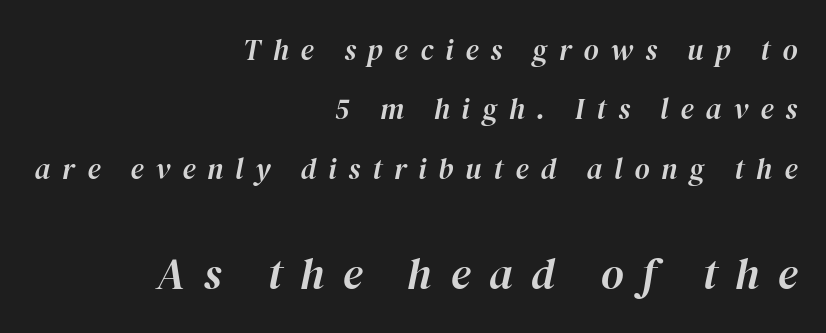
Q: Is the text italic (slanted)? A: Yes, it leans right by about 12 degrees.
Q: Is the text underlined? A: No.
Q: How is the paragraph aligned? A: Right-aligned.
Q: Is the spacing between letters normal or unusually wide? A: Unusually wide.
Q: Is the spacing between lines tight, normal or loose? A: Loose.
Q: Which block of text is set in a larger size, the first (top) or the second (bottom)? A: The second (bottom) one.
Q: Width (condensed, normal, or wide)? A: Normal.
Q: Stroke contrast? A: High.
Q: x-height? A: Medium.
Q: Monospaced? A: No.
